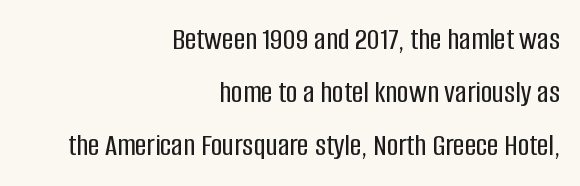
{"serif": "no", "italic": "no", "width": "condensed", "stroke_contrast": "low", "x_height": "large", "monospaced": "no", "underline": "no", "align": "right", "line_spacing": "normal", "line_spacing_ratio": 1.66, "letter_spacing": "normal", "letter_spacing_em": 0.0, "glyph_px": 32}
